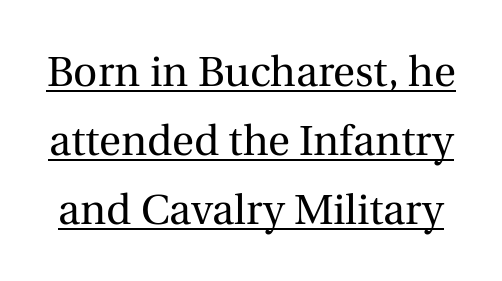
{"serif": "yes", "italic": "no", "bold": "no", "weight": "regular", "width": "normal", "x_height": "medium", "monospaced": "no", "underline": "yes", "line_spacing": "normal", "line_spacing_ratio": 1.64, "letter_spacing": "normal", "letter_spacing_em": 0.0, "glyph_px": 42}
